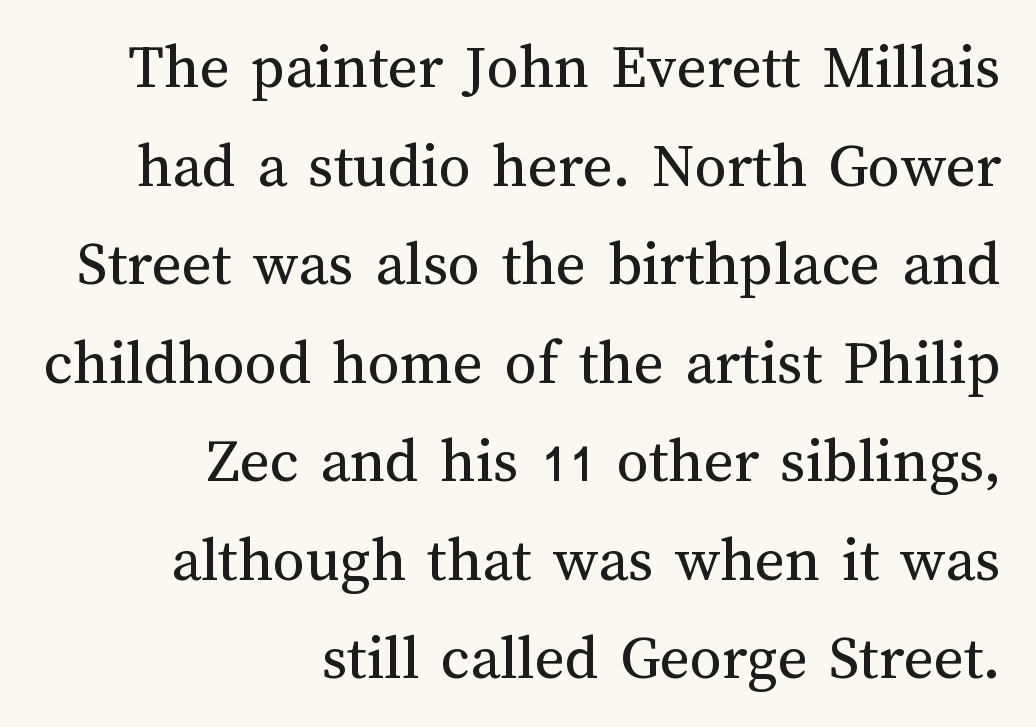
The image shows 64 px regular-weight type, upright; set right-aligned, normal line spacing (1.54x), normal letter spacing, not underlined; medium stroke contrast and a medium x-height.
